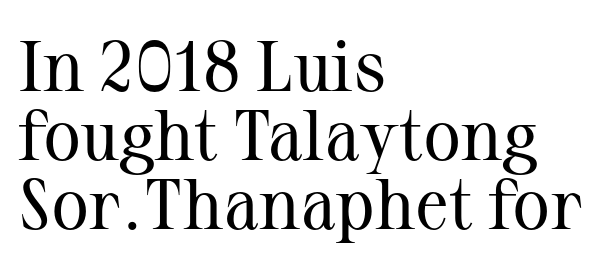
You could not count columns in this text — the font is proportionally spaced. Italic: no, the glyphs are upright roman. Whoever set this chose condensed vertical rhythm over breathing room. The designer went with a serif here, giving each stem small feet. Does the copy run flush right? No — it runs flush left. Nobody touched the tracking dial on this one.
